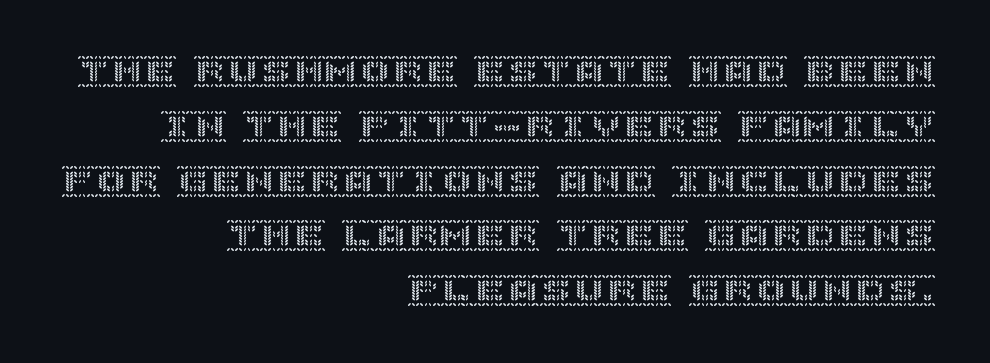
Q: Is the text italic (slanted)? A: No, it is upright.
Q: Is the text underlined? A: No.
Q: How is the paragraph aligned? A: Right-aligned.
Q: Is the spacing between letters normal or unusually wide? A: Normal.
Q: Is the spacing between lines tight, normal or loose? A: Normal.
Q: Width (condensed, normal, or wide)? A: Normal.
Q: x-height? A: Large.
